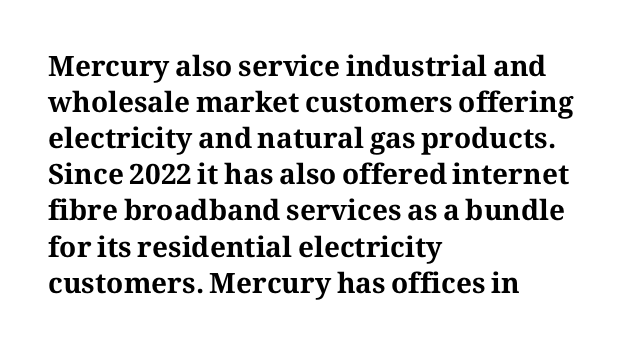
Q: Is the text bold? A: Yes.
Q: Is the text italic (slanted)? A: No, it is upright.
Q: Is the typeface a serif or a sans-serif typeface? A: Serif.
Q: Is the text underlined? A: No.
Q: How is the paragraph aligned? A: Left-aligned.
Q: Is the spacing between letters normal or unusually wide? A: Normal.
Q: Is the spacing between lines tight, normal or loose? A: Normal.
Q: Width (condensed, normal, or wide)? A: Normal.
Q: Stroke contrast? A: Medium.
Q: x-height? A: Medium.
Q: Monospaced? A: No.
